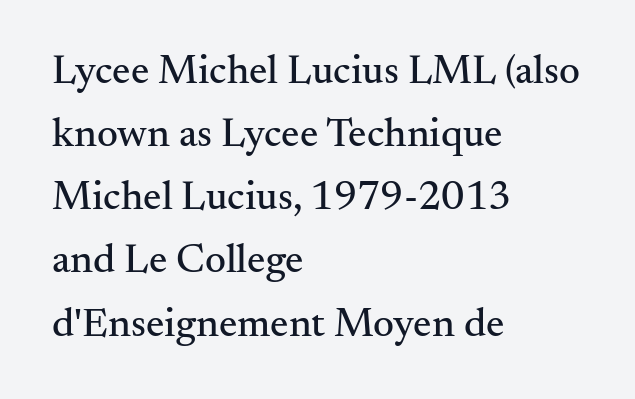
The image shows 41 px serif type, upright; set left-aligned, normal line spacing (1.54x), normal letter spacing, not underlined; medium stroke contrast and a small x-height.
